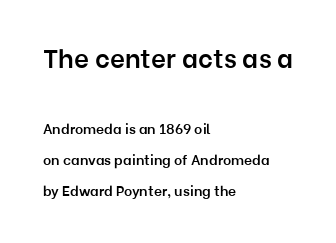
Q: Is the text bold? A: Semi-bold.
Q: Is the text italic (slanted)? A: No, it is upright.
Q: Is the text underlined? A: No.
Q: How is the paragraph aligned? A: Left-aligned.
Q: Is the spacing between letters normal or unusually wide? A: Normal.
Q: Is the spacing between lines tight, normal or loose? A: Loose.
Q: Which block of text is set in a larger size, the first (top) or the second (bottom)? A: The first (top) one.
